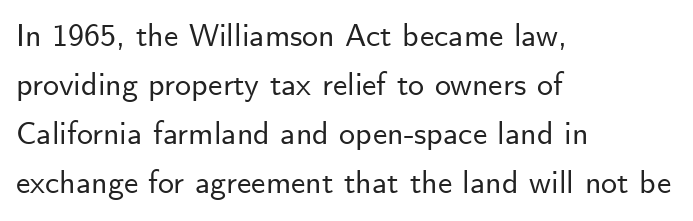
{"serif": "no", "italic": "no", "width": "normal", "stroke_contrast": "low", "x_height": "small", "monospaced": "no", "underline": "no", "align": "left", "line_spacing": "normal", "line_spacing_ratio": 1.53, "letter_spacing": "normal", "letter_spacing_em": 0.0, "glyph_px": 32}
